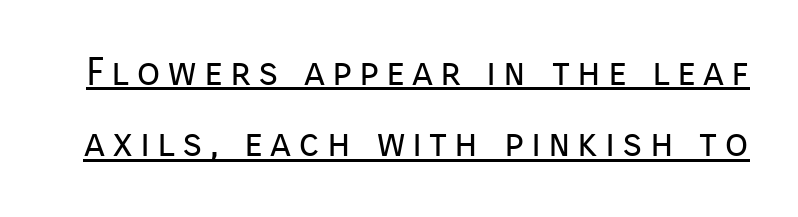
This sample has the flowing, uneven cadence of proportional lettering. Note: no serifs on the glyphs. You can tell it's not italic because the verticals are truly vertical. This rendering features underlined lettering.
